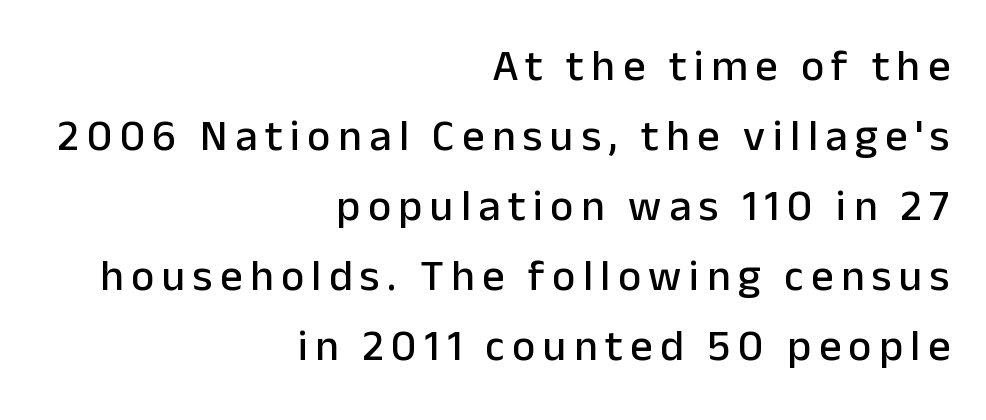
The image shows 44 px sans-serif type, upright; set right-aligned, normal line spacing (1.59x), not underlined; low stroke contrast and a medium x-height.
